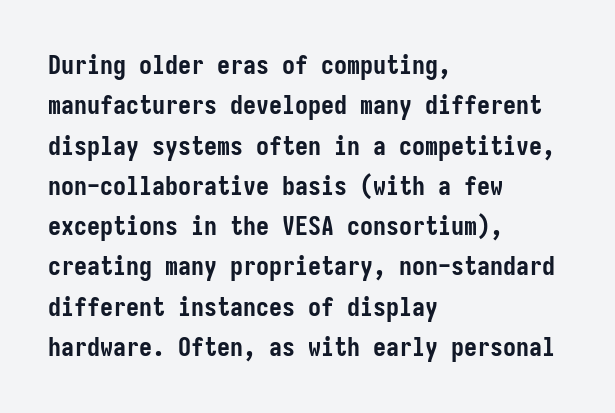
{"italic": "no", "bold": "yes", "underline": "no", "align": "left", "line_spacing": "normal", "line_spacing_ratio": 1.55, "letter_spacing": "normal", "letter_spacing_em": 0.0, "glyph_px": 26}
